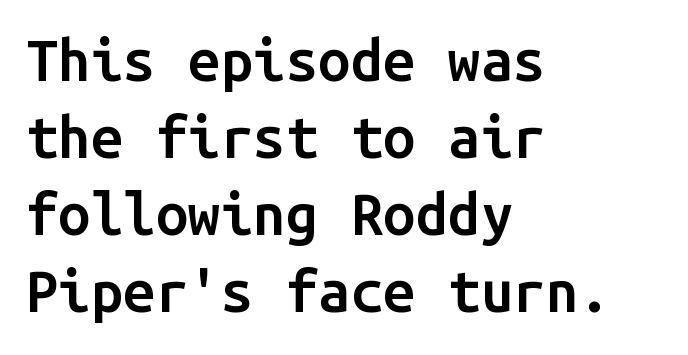
{"serif": "no", "italic": "no", "bold": "semi", "weight": "semibold", "width": "normal", "stroke_contrast": "low", "x_height": "medium", "monospaced": "yes", "underline": "no", "align": "left", "line_spacing": "normal", "line_spacing_ratio": 1.33, "letter_spacing": "normal", "letter_spacing_em": 0.0, "glyph_px": 58}
